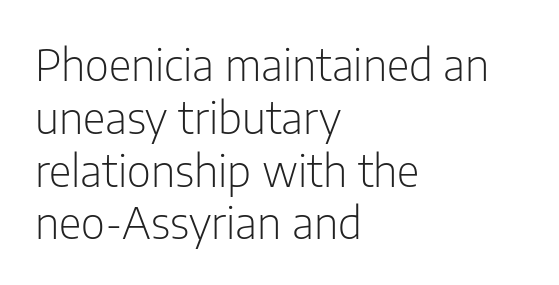
Designer's note — italics off, roman on. Default kerning and tracking; the words read as compact shapes. Alignment: flush left. Stroke mass is kept to a normal reading level or below. Bare-footed words on every line. Looks like regular typesetting: each glyph gets only the width it needs.
